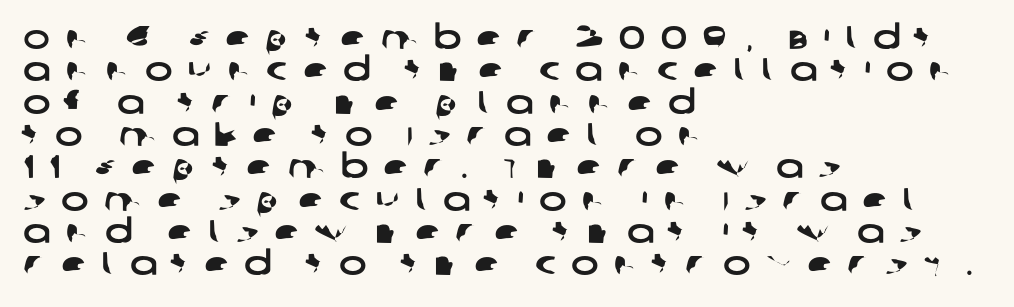
Character widths vary here, with narrow letters taking less room than wide ones. Quick note: underline off. The lines in this sample share a left origin and differ only in where they stop. The face used here is rendered with a markedly widened letterfit.
